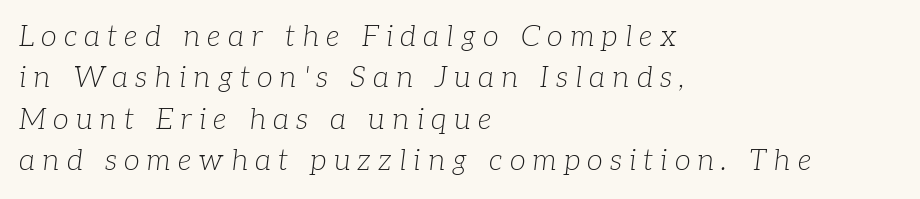
{"serif": "yes", "italic": "yes", "lean": "right", "slant_degrees": 7, "bold": "no", "weight": "light", "width": "normal", "stroke_contrast": "low", "x_height": "medium", "monospaced": "no", "underline": "no", "align": "left", "line_spacing": "normal", "line_spacing_ratio": 1.43, "letter_spacing": "wide", "letter_spacing_em": 0.25, "glyph_px": 29}
